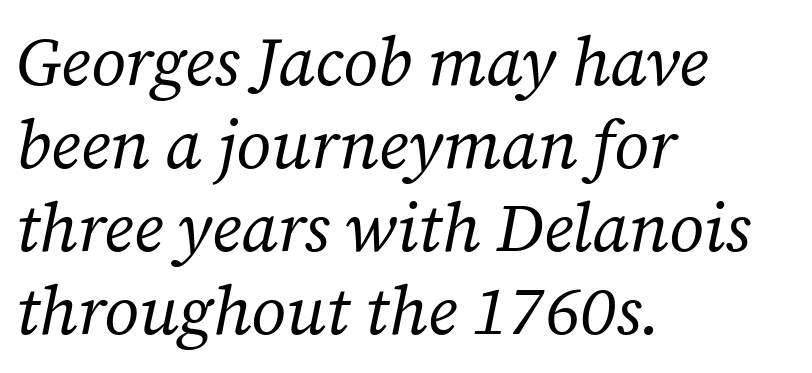
The image shows 68 px regular-weight serif type, italic (leaning right); set left-aligned, line spacing 1.22x, normal letter spacing, not underlined; low stroke contrast and a medium x-height.
